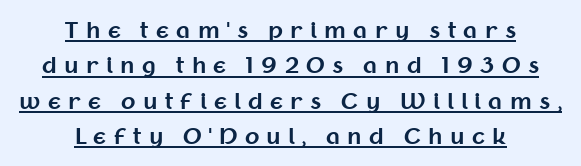
Q: Is the text bold? A: Yes.
Q: Is the text italic (slanted)? A: No, it is upright.
Q: Is the text underlined? A: Yes.
Q: How is the paragraph aligned? A: Centered.
Q: Is the spacing between letters normal or unusually wide? A: Unusually wide.
Q: Is the spacing between lines tight, normal or loose? A: Normal.
